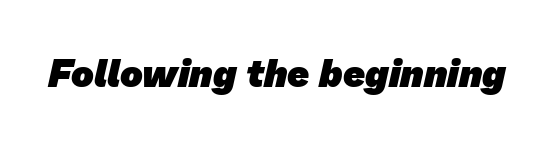
The image shows 38 px heavy sans-serif type; set normal letter spacing, not underlined; low stroke contrast and a medium x-height.
